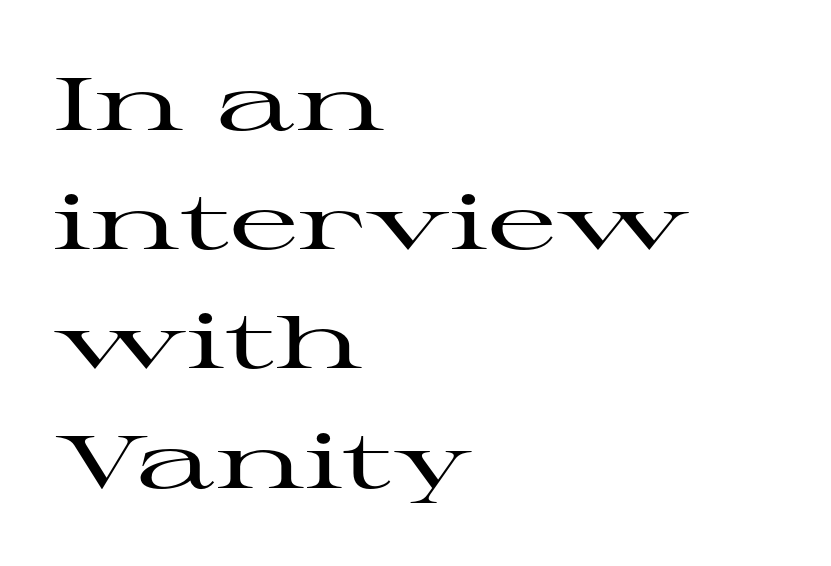
The image shows 75 px wide serif type, upright; set left-aligned, normal line spacing (1.59x), normal letter spacing, not underlined; high stroke contrast and a medium x-height.
